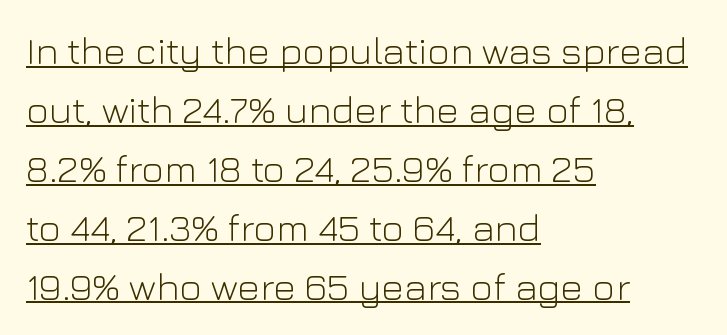
Q: Is the text bold? A: No.
Q: Is the text italic (slanted)? A: No, it is upright.
Q: Is the typeface a serif or a sans-serif typeface? A: Sans-serif.
Q: Is the text underlined? A: Yes.
Q: How is the paragraph aligned? A: Left-aligned.
Q: Is the spacing between letters normal or unusually wide? A: Normal.
Q: Is the spacing between lines tight, normal or loose? A: Normal.
Q: Width (condensed, normal, or wide)? A: Normal.
Q: Stroke contrast? A: Low.
Q: x-height? A: Medium.
Q: Monospaced? A: No.
